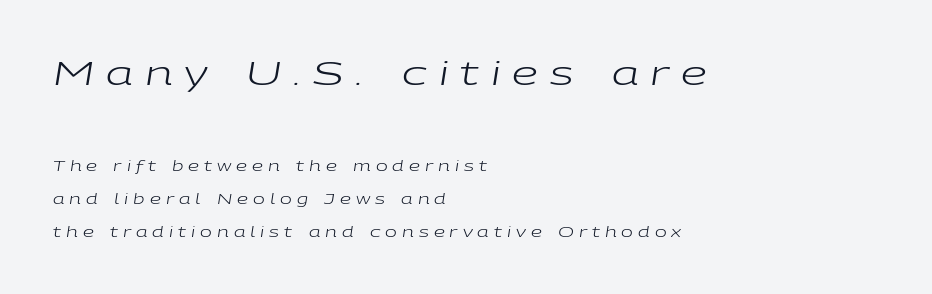
A student would notice the top passage is typeset larger than what follows. Summary of weight: not heavy and not bold. The tracking jumps out immediately: characters are airy and widely separated. Each line starts at the same left margin while the right side varies.
